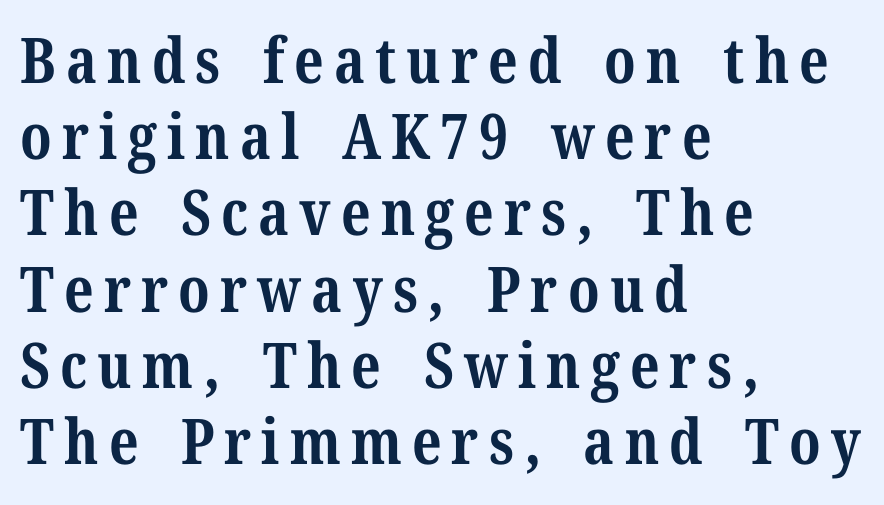
Q: Is the text bold? A: Yes.
Q: Is the text italic (slanted)? A: No, it is upright.
Q: Is the typeface a serif or a sans-serif typeface? A: Serif.
Q: Is the text underlined? A: No.
Q: How is the paragraph aligned? A: Left-aligned.
Q: Width (condensed, normal, or wide)? A: Normal.
Q: Stroke contrast? A: Medium.
Q: x-height? A: Medium.
Q: Monospaced? A: No.
